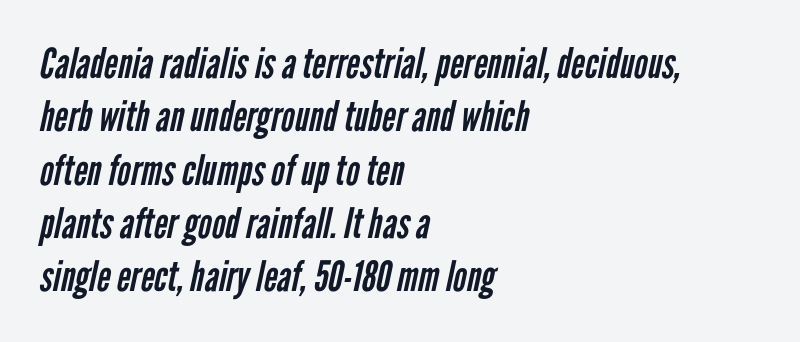
The image shows 42 px regular-weight, condensed sans-serif type; set left-aligned, normal line spacing (1.27x), normal letter spacing, not underlined; low stroke contrast and a medium x-height.
